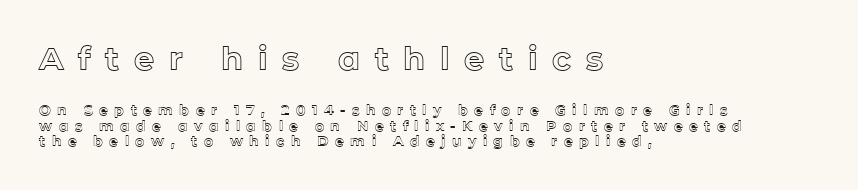
Descender tails drop into unmarked territory. The letters in the upper block stand taller than those in the block below. Each letter keeps its own natural width here, so spacing adapts to shape. Caption: expanded tracking, letters set apart. Horizontal bands of white between lines are thin slivers.
